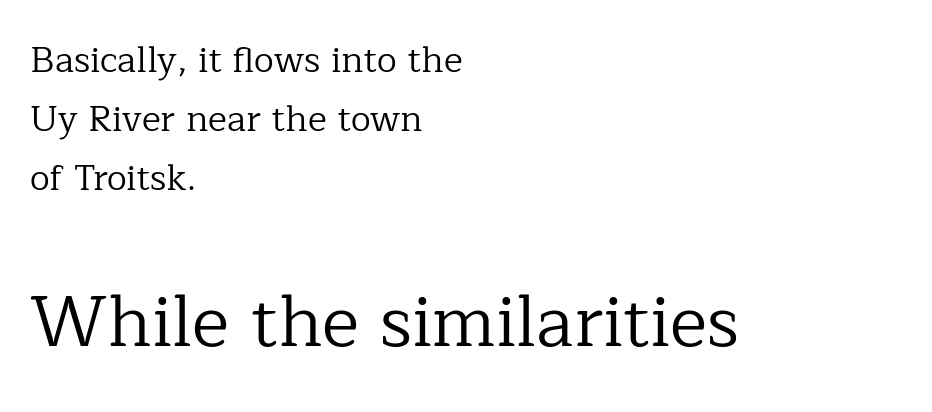
{"serif": "yes", "italic": "no", "bold": "no", "weight": "regular", "width": "normal", "stroke_contrast": "low", "x_height": "medium", "monospaced": "no", "underline": "no", "align": "left", "line_spacing": "normal", "line_spacing_ratio": 1.64, "letter_spacing": "normal", "letter_spacing_em": 0.0, "larger_block": "second", "size_ratio": 1.97, "glyph_px": 71}
